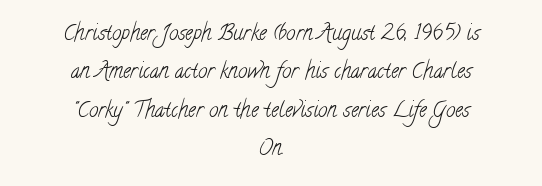
The image shows 21 px text type; set centered, line spacing 1.83x, normal letter spacing, not underlined.
